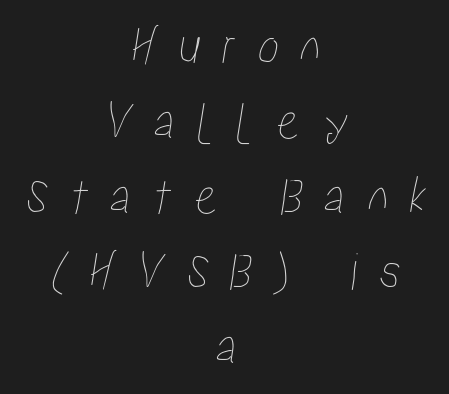
Casual observation: everything's sitting right in the middle. You could only call the tracking loose — the letters float apart. Horizontal bands of white between lines are of average thickness. You could not count columns in this text — the font is proportionally spaced. The strip under each line holds only bare page.
